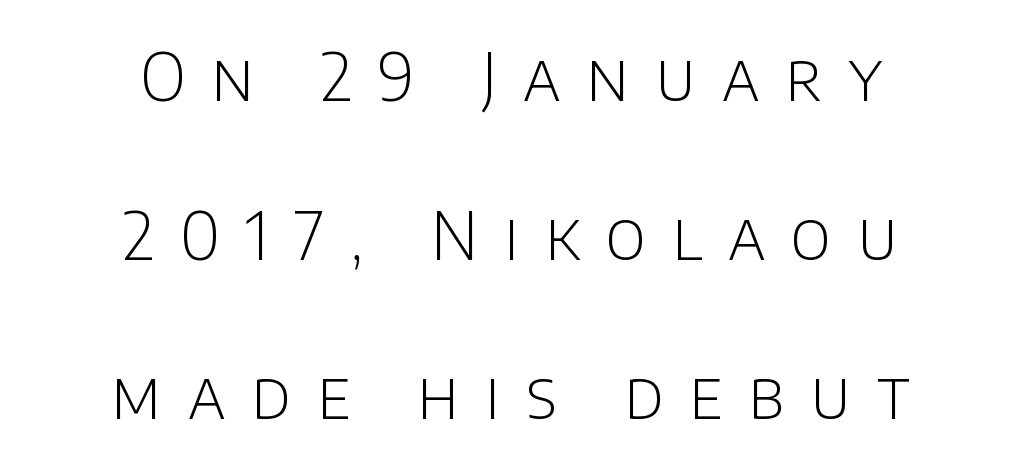
Q: Is the text bold? A: No.
Q: Is the text italic (slanted)? A: No, it is upright.
Q: Is the typeface a serif or a sans-serif typeface? A: Sans-serif.
Q: Is the text underlined? A: No.
Q: How is the paragraph aligned? A: Centered.
Q: Is the spacing between letters normal or unusually wide? A: Unusually wide.
Q: Is the spacing between lines tight, normal or loose? A: Loose.
Q: Width (condensed, normal, or wide)? A: Normal.
Q: Stroke contrast? A: Low.
Q: x-height? A: Large.
Q: Monospaced? A: No.
